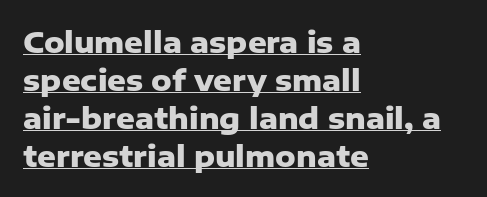
The face used here is rendered with its standard letterfit. On the weight axis this lands at bold, roughly 700. Examine the stroke ends and you'll find no serifs. Glance below the letters and you will spot a drawn line. Ascenders rise straight up at ninety degrees.
